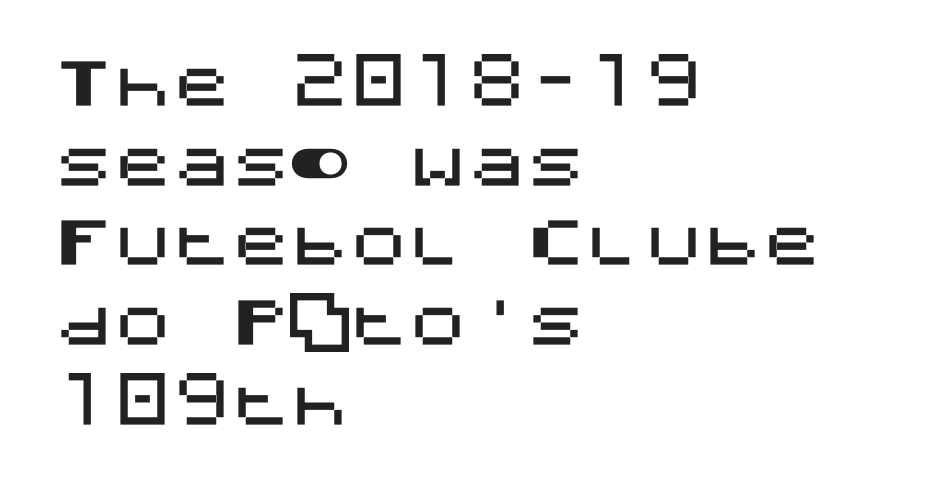
Q: Is the text italic (slanted)? A: No, it is upright.
Q: Is the typeface a serif or a sans-serif typeface? A: Sans-serif.
Q: Is the text underlined? A: No.
Q: How is the paragraph aligned? A: Left-aligned.
Q: Is the spacing between letters normal or unusually wide? A: Normal.
Q: Is the spacing between lines tight, normal or loose? A: Normal.
Q: Width (condensed, normal, or wide)? A: Normal.
Q: Stroke contrast? A: Medium.
Q: x-height? A: Large.
